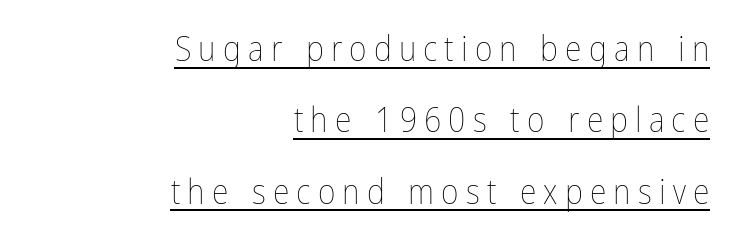
Q: Is the text bold? A: No.
Q: Is the text italic (slanted)? A: No, it is upright.
Q: Is the text underlined? A: Yes.
Q: How is the paragraph aligned? A: Right-aligned.
Q: Is the spacing between letters normal or unusually wide? A: Unusually wide.
Q: Is the spacing between lines tight, normal or loose? A: Loose.
Q: Width (condensed, normal, or wide)? A: Condensed.
Q: Stroke contrast? A: Low.
Q: x-height? A: Medium.
Q: Monospaced? A: No.
